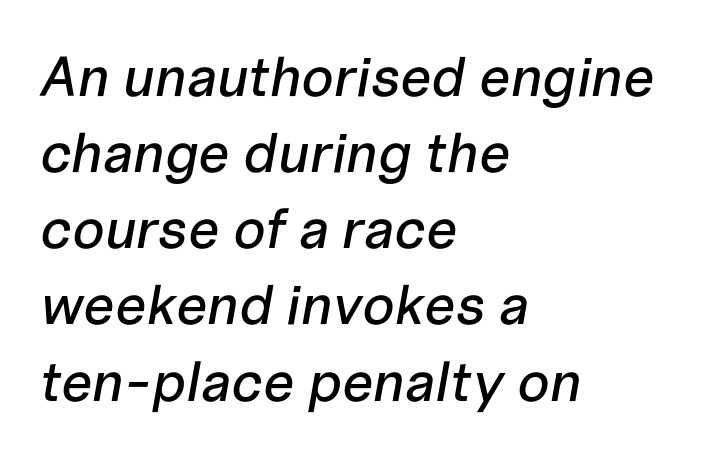
A typesetter would call this proportional, since set widths differ per character. If you drew a line through each stem, it would be angled. Does the leading feel generous? No, just average. Tracking here is standard; glyphs follow each other at the usual distance. Casual observation: everything's shoved over to the left. Honestly, there is no underline to notice here at all.
